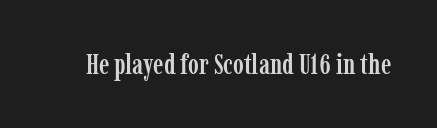
The image shows 29 px condensed serif type, upright; set normal letter spacing, not underlined; low stroke contrast and a medium x-height.
